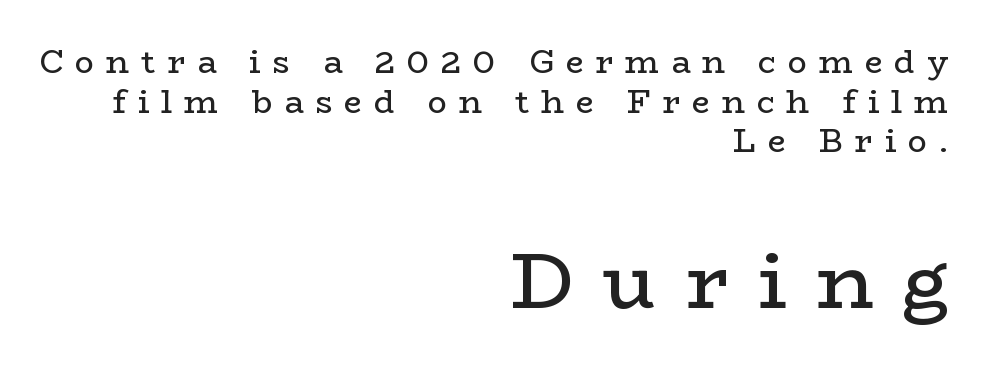
{"serif": "yes", "italic": "no", "bold": "no", "weight": "regular", "width": "wide", "stroke_contrast": "low", "x_height": "medium", "monospaced": "no", "underline": "no", "align": "right", "line_spacing_ratio": 1.24, "letter_spacing": "wide", "letter_spacing_em": 0.37, "larger_block": "second", "size_ratio": 2.47, "glyph_px": 79}
